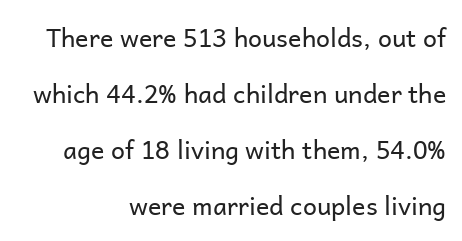
Typeset ragged left — the right edge is the straight one. The horizontal fit of the characters is conventional and even. Loosely led — the rows are spread out. A light-to-regular cut is what we see here. Unmarked baselines from the first word to the last.
